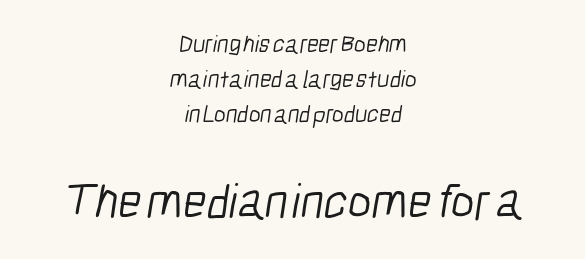
{"serif": "no", "bold": "no", "weight": "light", "width": "condensed", "stroke_contrast": "low", "x_height": "medium", "monospaced": "no", "underline": "no", "align": "center", "line_spacing": "normal", "line_spacing_ratio": 1.4, "letter_spacing": "normal", "letter_spacing_em": 0.0, "larger_block": "second", "size_ratio": 2.0, "glyph_px": 50}
